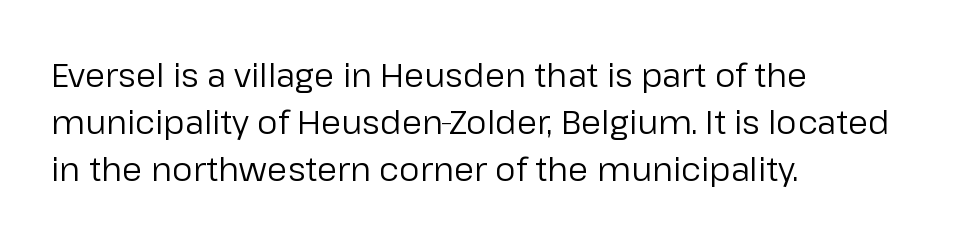
The image shows 33 px regular-weight sans-serif type, upright; set left-aligned, normal line spacing (1.42x), normal letter spacing, not underlined; low stroke contrast and a medium x-height.
